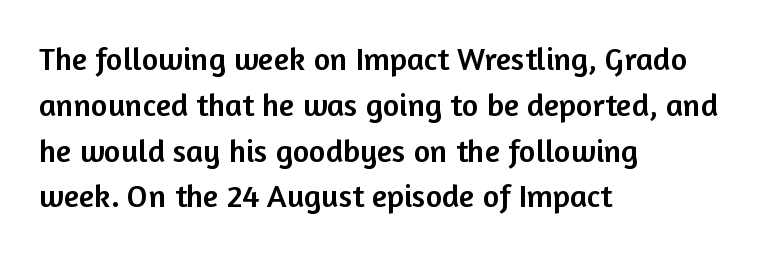
The image shows 32 px sans-serif type, upright; set left-aligned, normal line spacing (1.43x), normal letter spacing, not underlined; low stroke contrast and a medium x-height.
